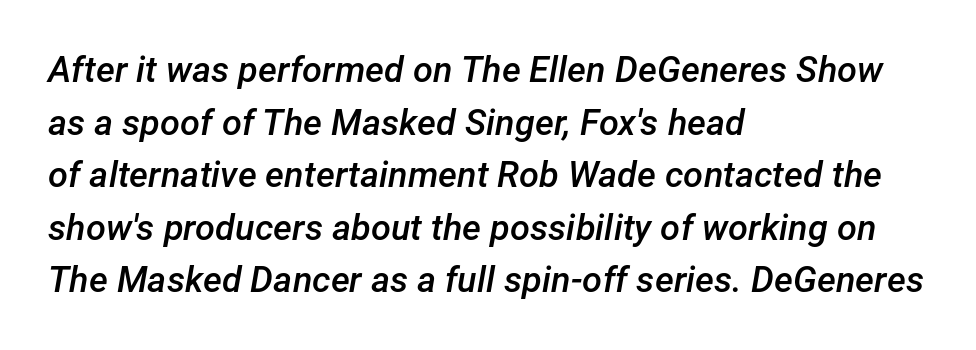
The image shows 36 px semibold type, italic (leaning right); set left-aligned, normal line spacing (1.46x), normal letter spacing, not underlined; low stroke contrast and a medium x-height.
